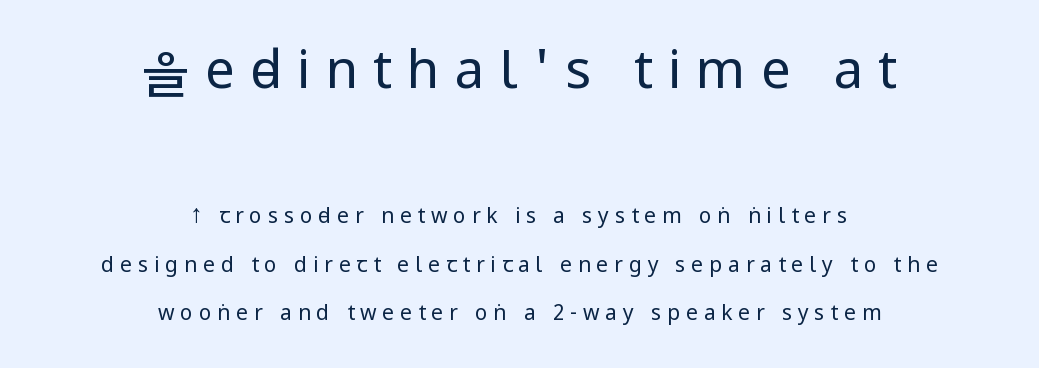
Q: Is the text bold? A: No.
Q: Is the text italic (slanted)? A: No, it is upright.
Q: Is the typeface a serif or a sans-serif typeface? A: Sans-serif.
Q: Is the text underlined? A: No.
Q: How is the paragraph aligned? A: Centered.
Q: Is the spacing between letters normal or unusually wide? A: Unusually wide.
Q: Is the spacing between lines tight, normal or loose? A: Loose.
Q: Which block of text is set in a larger size, the first (top) or the second (bottom)? A: The first (top) one.
Q: Width (condensed, normal, or wide)? A: Condensed.
Q: Stroke contrast? A: Low.
